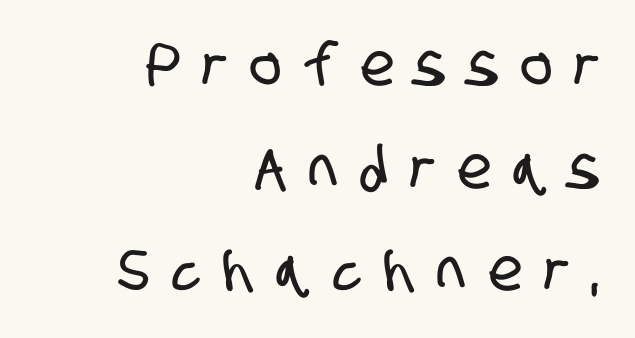
This sample uses a sans-serif face. Glyph-to-glyph distance is far greater than everyday printed text. Nobody drew a line under any word here. The typesetter chose a ragged-left arrangement here. A typesetter would call this proportional, since set widths differ per character.
